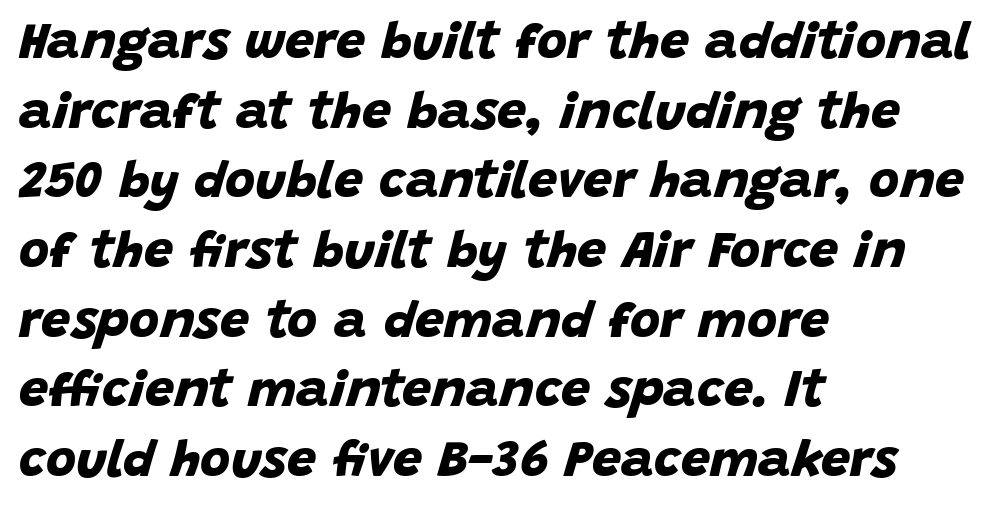
{"serif": "no", "bold": "yes", "weight": "bold", "width": "normal", "stroke_contrast": "low", "x_height": "large", "monospaced": "no", "underline": "no", "align": "left", "line_spacing": "normal", "line_spacing_ratio": 1.34, "letter_spacing": "normal", "letter_spacing_em": 0.0, "glyph_px": 52}
